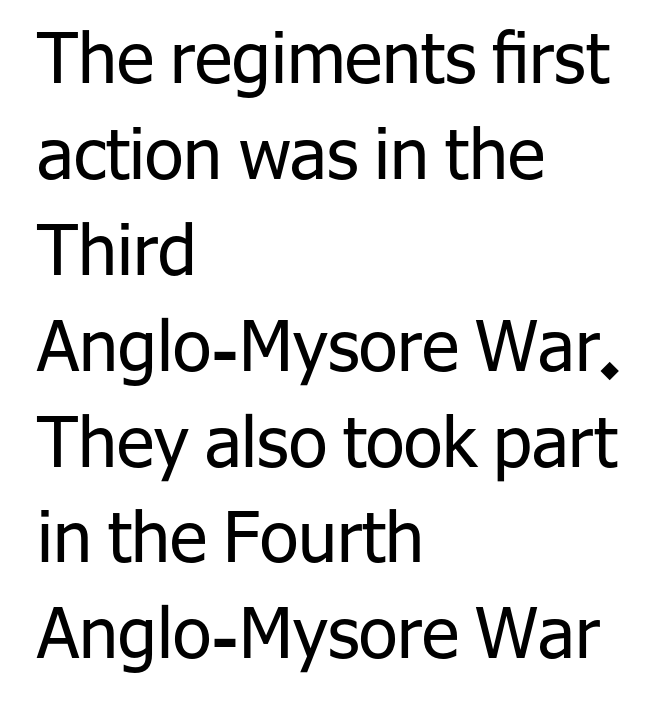
The image shows 70 px regular-weight sans-serif type, upright; set left-aligned, normal line spacing (1.37x), normal letter spacing, not underlined; low stroke contrast and a medium x-height.
